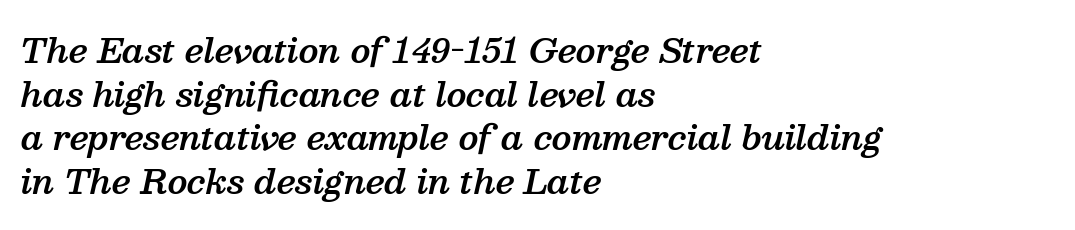
Q: Is the text bold? A: Semi-bold.
Q: Is the text italic (slanted)? A: Yes, it leans right by about 13 degrees.
Q: Is the typeface a serif or a sans-serif typeface? A: Serif.
Q: Is the text underlined? A: No.
Q: How is the paragraph aligned? A: Left-aligned.
Q: Is the spacing between letters normal or unusually wide? A: Normal.
Q: Is the spacing between lines tight, normal or loose? A: Normal.
Q: Width (condensed, normal, or wide)? A: Normal.
Q: Stroke contrast? A: Medium.
Q: x-height? A: Medium.
Q: Monospaced? A: No.
